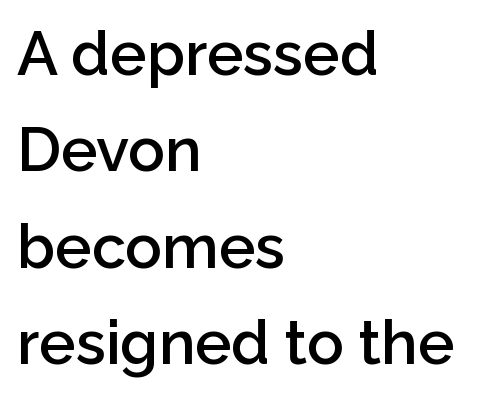
The glyphs are unaccompanied by any horizontal stroke below them. Proportional: the letters do not fall into vertical columns. The face used here is rendered with its standard letterfit. These lines stack with their left ends in a neat column.
